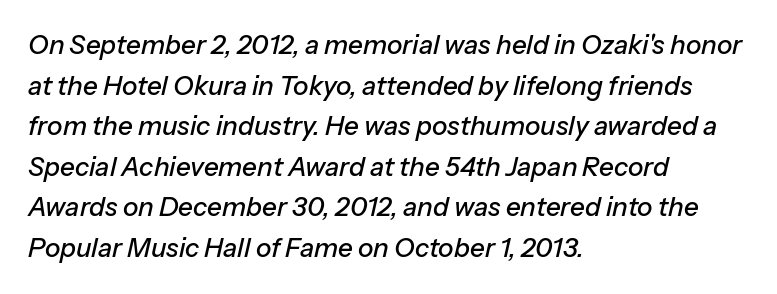
{"italic": "yes", "lean": "right", "slant_degrees": 13, "underline": "no", "align": "left", "line_spacing": "normal", "line_spacing_ratio": 1.56, "letter_spacing": "normal", "letter_spacing_em": 0.0, "glyph_px": 26}
